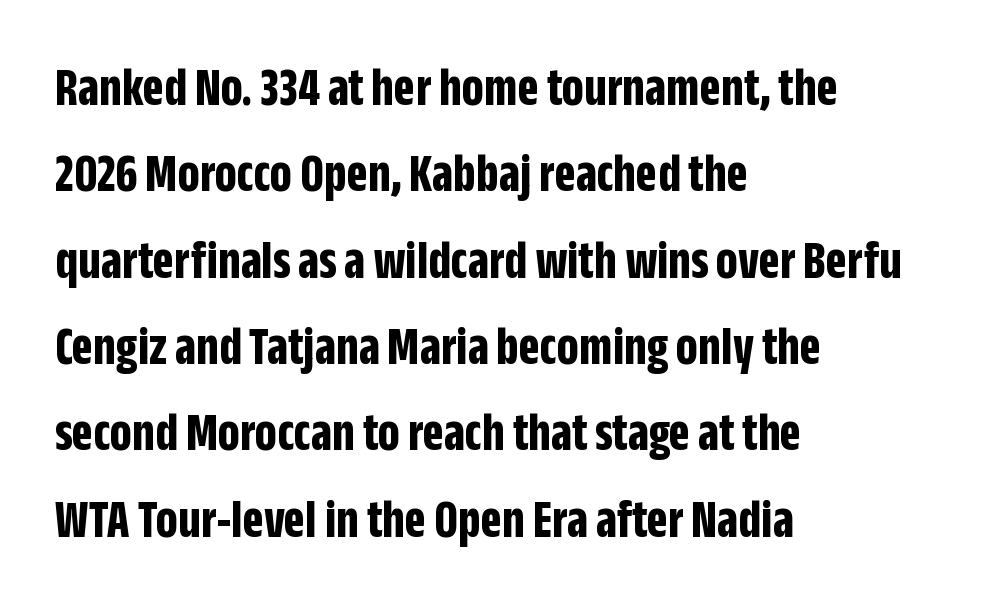
The image shows 55 px bold, condensed sans-serif type, upright; set left-aligned, normal line spacing (1.57x), normal letter spacing, not underlined; low stroke contrast and a large x-height.
